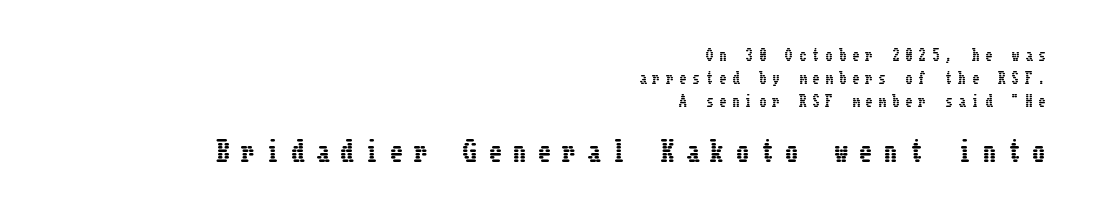
Q: Is the text italic (slanted)? A: No, it is upright.
Q: Is the text underlined? A: No.
Q: How is the paragraph aligned? A: Right-aligned.
Q: Is the spacing between letters normal or unusually wide? A: Unusually wide.
Q: Is the spacing between lines tight, normal or loose? A: Normal.
Q: Which block of text is set in a larger size, the first (top) or the second (bottom)? A: The second (bottom) one.
